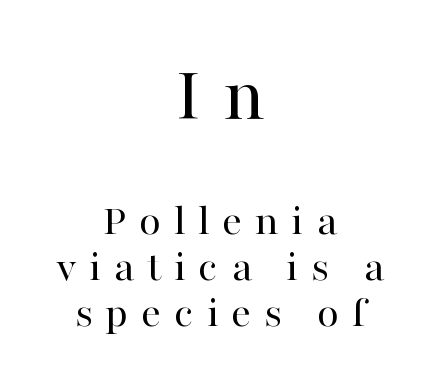
Each word looks stretched out because of the extra space between its letters. Is the lower block the larger one? No — the upper block carries the bigger type. Type style note: has serifs. Check under the words: just untouched page.
